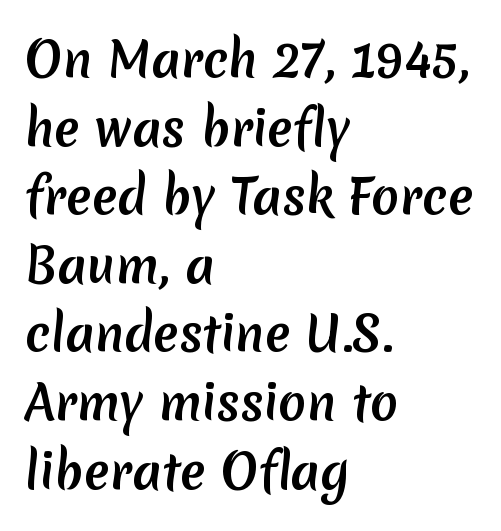
Q: Is the text bold? A: Yes.
Q: Is the typeface a serif or a sans-serif typeface? A: Sans-serif.
Q: Is the text underlined? A: No.
Q: How is the paragraph aligned? A: Left-aligned.
Q: Is the spacing between letters normal or unusually wide? A: Normal.
Q: Is the spacing between lines tight, normal or loose? A: Normal.
Q: Width (condensed, normal, or wide)? A: Normal.
Q: Stroke contrast? A: Low.
Q: x-height? A: Medium.
Q: Monospaced? A: No.
